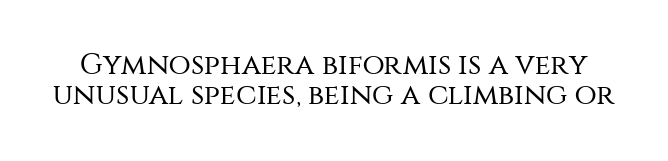
Stroke mass is kept to a normal reading level or below. Ordinary non-slanted type is in use. Between one letter and the next there's only the usual sliver of space. Descenders hang freely into open space. Baseline-to-baseline distance is barely more than the letter height.
